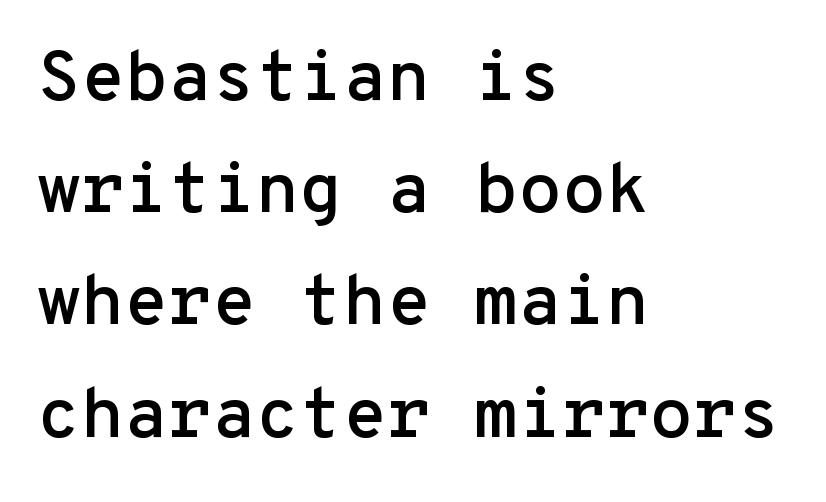
The text block is weighted toward the left margin, trailing off unevenly rightward. Ordinary non-slanted type is in use. Clear beneath every line of the passage. Does the type have serifs? No, each stem ends abruptly. The horizontal fit of the characters is conventional and even. Is this a fixed-width face? Yes — each glyph sits in an identical cell.
